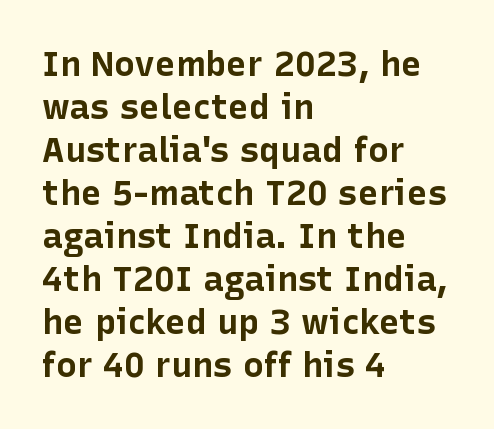
Q: Is the text bold? A: Yes.
Q: Is the text italic (slanted)? A: No, it is upright.
Q: Is the typeface a serif or a sans-serif typeface? A: Sans-serif.
Q: Is the text underlined? A: No.
Q: How is the paragraph aligned? A: Left-aligned.
Q: Is the spacing between letters normal or unusually wide? A: Normal.
Q: Width (condensed, normal, or wide)? A: Normal.
Q: Stroke contrast? A: Low.
Q: x-height? A: Medium.
Q: Monospaced? A: No.
